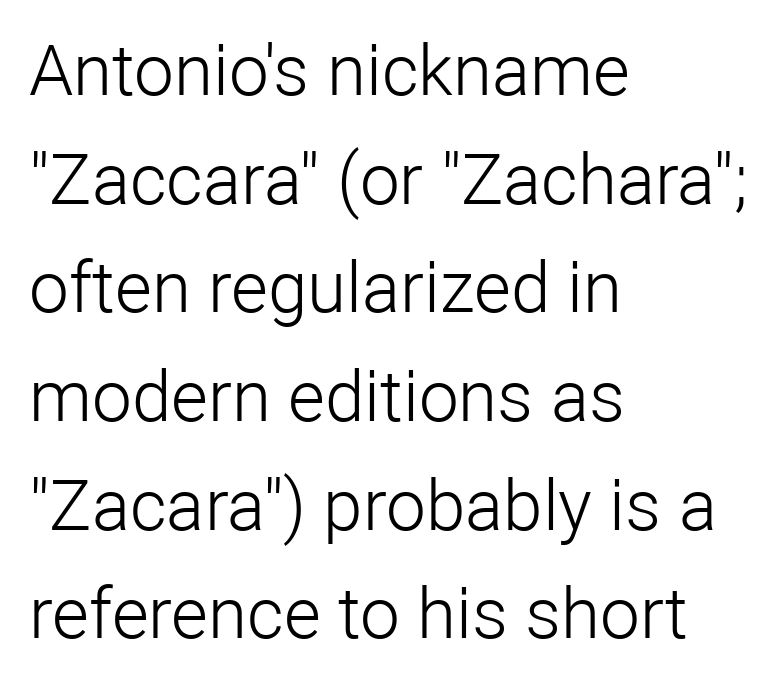
The image shows 71 px light sans-serif type, upright; set left-aligned, normal line spacing (1.53x), normal letter spacing, not underlined; low stroke contrast and a medium x-height.
